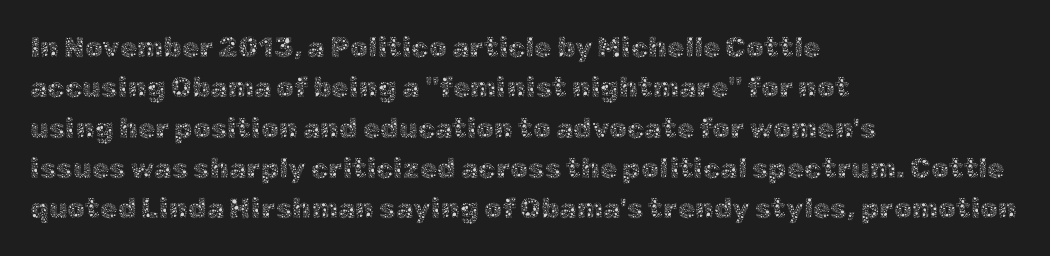
Q: Is the text bold? A: No.
Q: Is the text italic (slanted)? A: No, it is upright.
Q: Is the text underlined? A: No.
Q: How is the paragraph aligned? A: Left-aligned.
Q: Is the spacing between letters normal or unusually wide? A: Normal.
Q: Is the spacing between lines tight, normal or loose? A: Normal.
Q: Width (condensed, normal, or wide)? A: Normal.
Q: x-height? A: Medium.
Q: Monospaced? A: No.
